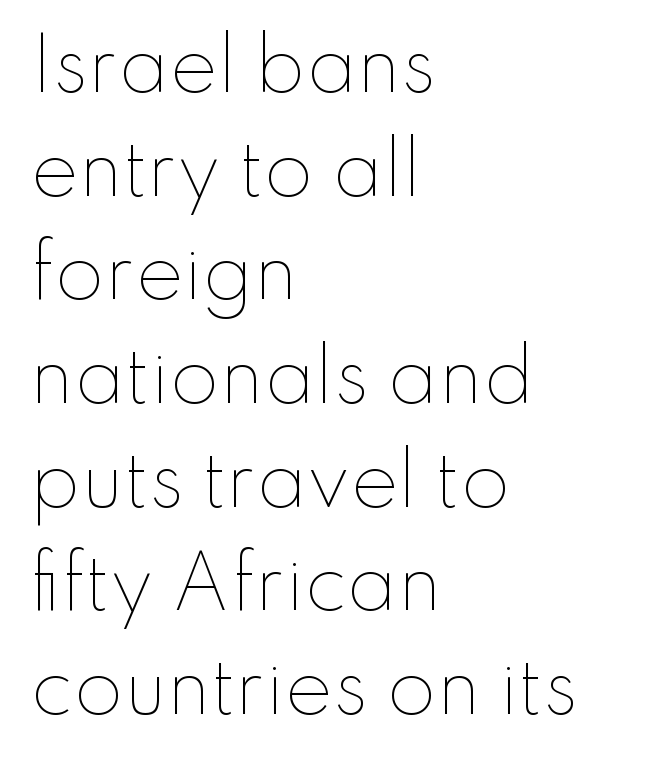
Q: Is the text bold? A: No.
Q: Is the text italic (slanted)? A: No, it is upright.
Q: Is the text underlined? A: No.
Q: How is the paragraph aligned? A: Left-aligned.
Q: Is the spacing between letters normal or unusually wide? A: Normal.
Q: Is the spacing between lines tight, normal or loose? A: Normal.
Q: Width (condensed, normal, or wide)? A: Normal.
Q: Stroke contrast? A: Low.
Q: x-height? A: Small.
Q: Monospaced? A: No.
